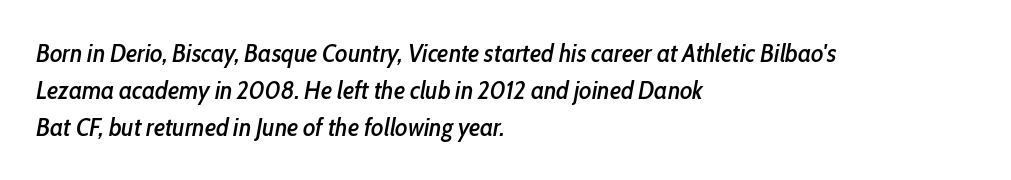
{"italic": "yes", "lean": "right", "slant_degrees": 10, "underline": "no", "align": "left", "line_spacing": "normal", "line_spacing_ratio": 1.43, "letter_spacing": "normal", "letter_spacing_em": 0.0, "glyph_px": 26}
